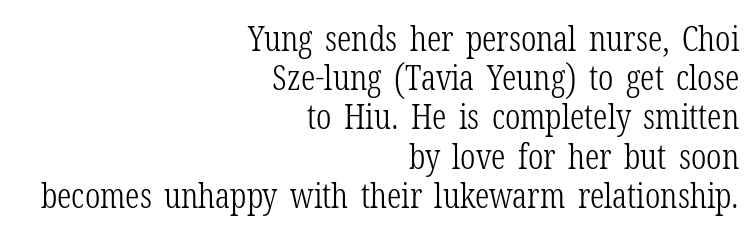
{"serif": "yes", "italic": "no", "bold": "no", "weight": "light", "width": "condensed", "stroke_contrast": "low", "x_height": "medium", "monospaced": "no", "underline": "no", "align": "right", "line_spacing": "tight", "line_spacing_ratio": 1.12, "letter_spacing": "normal", "letter_spacing_em": 0.0, "glyph_px": 35}
